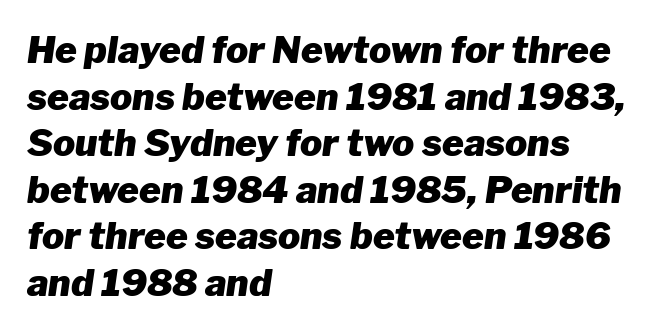
The image shows 37 px heavy type, italic (leaning right); set left-aligned, normal line spacing (1.26x), normal letter spacing, not underlined; low stroke contrast and a medium x-height.
